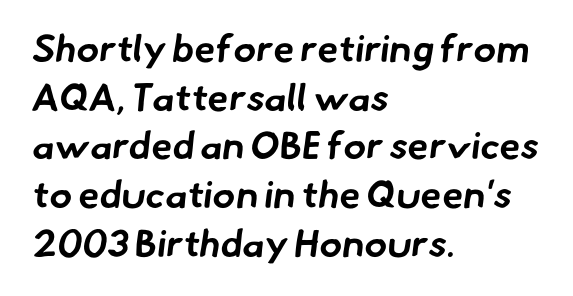
The image shows 38 px bold sans-serif type; set left-aligned, normal line spacing (1.28x), normal letter spacing, not underlined; low stroke contrast and a small x-height.
